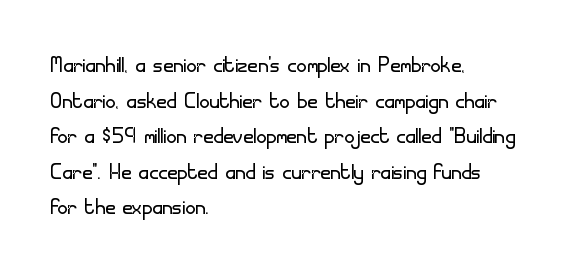
{"serif": "no", "italic": "no", "bold": "no", "weight": "light", "width": "normal", "stroke_contrast": "low", "x_height": "small", "monospaced": "no", "underline": "no", "align": "left", "line_spacing": "normal", "line_spacing_ratio": 1.27, "letter_spacing": "normal", "letter_spacing_em": 0.0, "glyph_px": 28}
